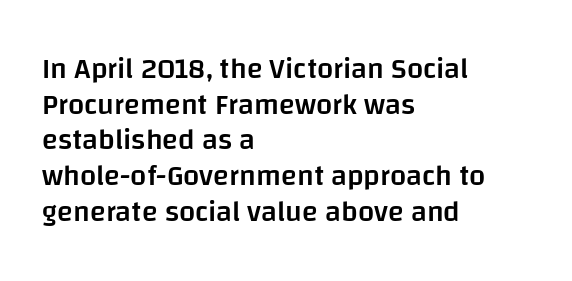
Q: Is the text bold? A: Semi-bold.
Q: Is the text italic (slanted)? A: No, it is upright.
Q: Is the typeface a serif or a sans-serif typeface? A: Sans-serif.
Q: Is the text underlined? A: No.
Q: How is the paragraph aligned? A: Left-aligned.
Q: Is the spacing between letters normal or unusually wide? A: Normal.
Q: Width (condensed, normal, or wide)? A: Normal.
Q: Stroke contrast? A: Low.
Q: x-height? A: Large.
Q: Monospaced? A: No.
